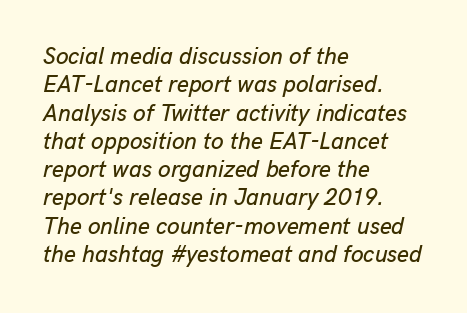
The image shows 23 px text type, italic (leaning right); set left-aligned, line spacing 1.23x, normal letter spacing, not underlined.
